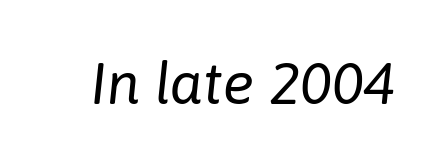
{"italic": "yes", "lean": "right", "slant_degrees": 6, "bold": "no", "weight": "regular", "width": "normal", "stroke_contrast": "low", "x_height": "medium", "monospaced": "no", "underline": "no", "letter_spacing": "normal", "letter_spacing_em": 0.0, "glyph_px": 59}
